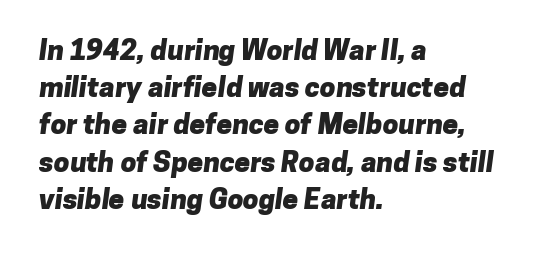
{"serif": "no", "bold": "yes", "weight": "heavy", "width": "normal", "stroke_contrast": "low", "x_height": "medium", "monospaced": "no", "underline": "no", "align": "left", "line_spacing": "normal", "line_spacing_ratio": 1.33, "letter_spacing": "normal", "letter_spacing_em": 0.0, "glyph_px": 28}
